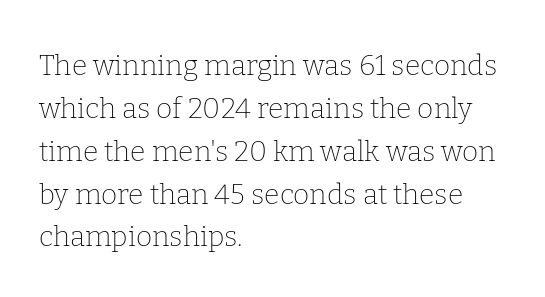
Q: Is the text bold? A: No.
Q: Is the text italic (slanted)? A: No, it is upright.
Q: Is the typeface a serif or a sans-serif typeface? A: Serif.
Q: Is the text underlined? A: No.
Q: How is the paragraph aligned? A: Left-aligned.
Q: Is the spacing between letters normal or unusually wide? A: Normal.
Q: Is the spacing between lines tight, normal or loose? A: Normal.
Q: Width (condensed, normal, or wide)? A: Normal.
Q: Stroke contrast? A: Low.
Q: x-height? A: Medium.
Q: Monospaced? A: No.
